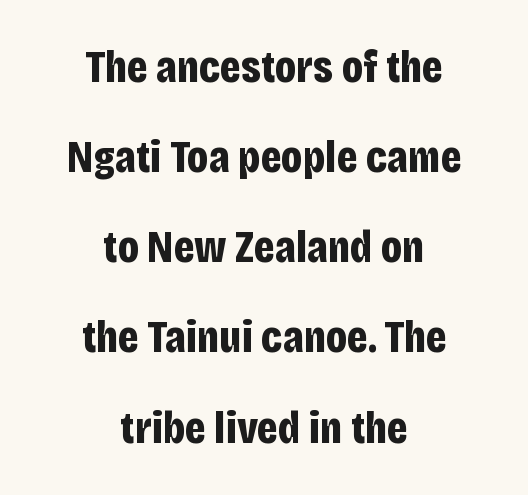
Students, observe: this is what heavily led, spacious text looks like. Reading down the block, each line starts at a different indent, mirrored at its end. In terms of posture, this sample is upright. This sample uses plain, unmodified letter spacing. The gap between lines stays unmarked. Every letter is thick-stroked: bold, no question.
